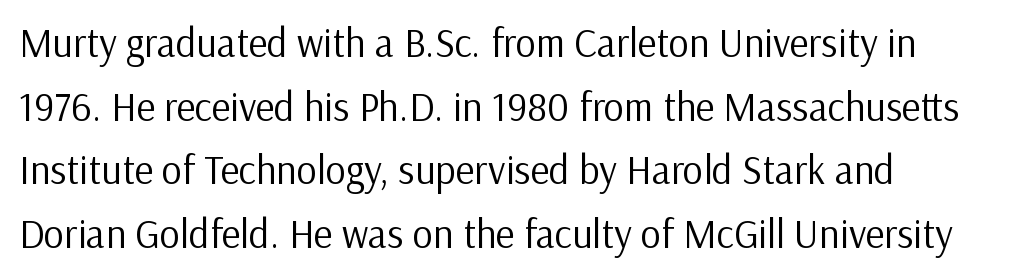
The setting favours the left margin, as ordinary paragraphs usually do. Descenders hang freely into open space. Between one letter and the next there's only the usual sliver of space. Do the letters lean? They stand straight. Stems here are at most as thick as an everyday book face.
